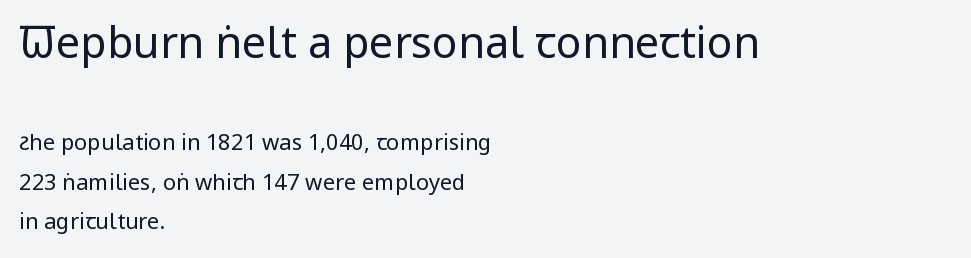
Q: Is the text bold? A: No.
Q: Is the text italic (slanted)? A: No, it is upright.
Q: Is the typeface a serif or a sans-serif typeface? A: Sans-serif.
Q: Is the text underlined? A: No.
Q: How is the paragraph aligned? A: Left-aligned.
Q: Is the spacing between letters normal or unusually wide? A: Normal.
Q: Which block of text is set in a larger size, the first (top) or the second (bottom)? A: The first (top) one.
Q: Width (condensed, normal, or wide)? A: Condensed.
Q: Stroke contrast? A: Low.
Q: x-height? A: Large.
Q: Monospaced? A: No.
